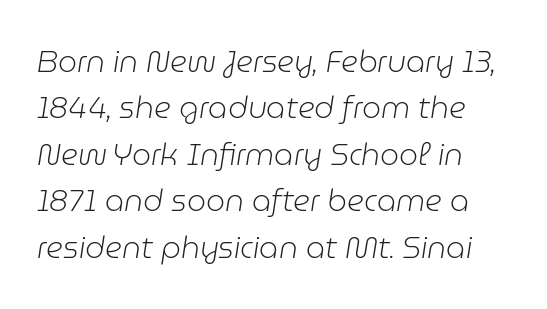
Q: Is the text bold? A: No.
Q: Is the text italic (slanted)? A: Yes, it leans right by about 9 degrees.
Q: Is the text underlined? A: No.
Q: Is the spacing between letters normal or unusually wide? A: Normal.
Q: Is the spacing between lines tight, normal or loose? A: Normal.
Q: Width (condensed, normal, or wide)? A: Normal.
Q: Stroke contrast? A: Low.
Q: x-height? A: Medium.
Q: Monospaced? A: No.
